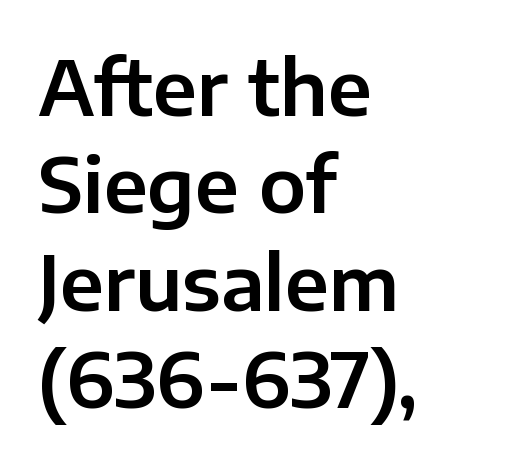
The image shows 75 px sans-serif type, upright; set left-aligned, normal line spacing (1.3x), normal letter spacing, not underlined; low stroke contrast and a medium x-height.
